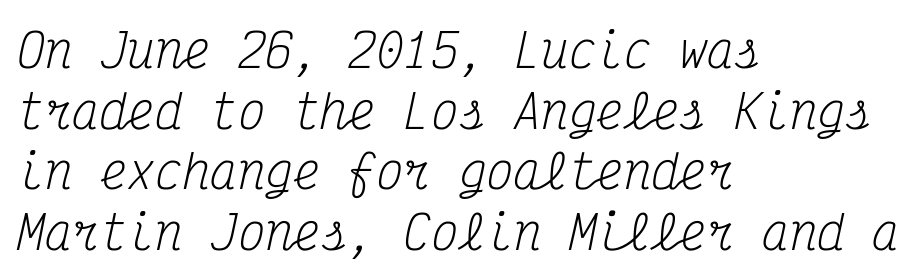
Q: Is the text bold? A: No.
Q: Is the text italic (slanted)? A: Yes, it leans right by about 12 degrees.
Q: Is the typeface a serif or a sans-serif typeface? A: Serif.
Q: Is the text underlined? A: No.
Q: How is the paragraph aligned? A: Left-aligned.
Q: Is the spacing between letters normal or unusually wide? A: Normal.
Q: Is the spacing between lines tight, normal or loose? A: Normal.
Q: Width (condensed, normal, or wide)? A: Condensed.
Q: Stroke contrast? A: Medium.
Q: x-height? A: Medium.
Q: Monospaced? A: Yes.
